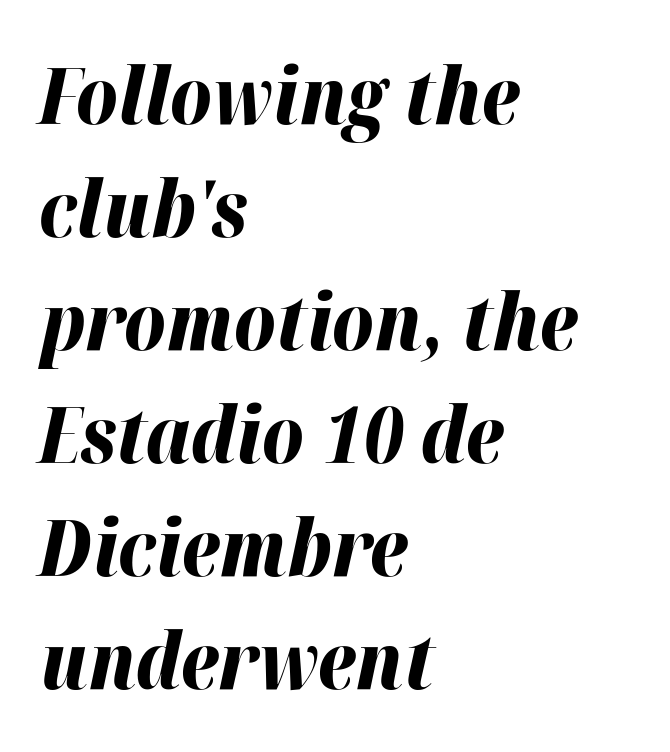
Q: Is the text bold? A: Yes.
Q: Is the text italic (slanted)? A: Yes, it leans right by about 12 degrees.
Q: Is the text underlined? A: No.
Q: How is the paragraph aligned? A: Left-aligned.
Q: Is the spacing between letters normal or unusually wide? A: Normal.
Q: Is the spacing between lines tight, normal or loose? A: Normal.
Q: Width (condensed, normal, or wide)? A: Normal.
Q: Stroke contrast? A: High.
Q: x-height? A: Medium.
Q: Monospaced? A: No.
